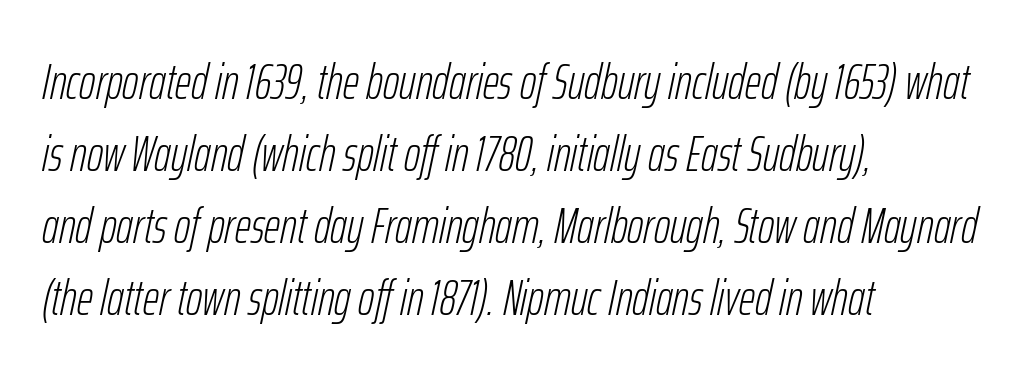
The lines in this sample share a left origin and differ only in where they stop. A normal amount of white space separates one row of letters from the next. Caption: face not bold, strokes unweighted. Compared with ordinary roman type, these characters are visibly tilted.
